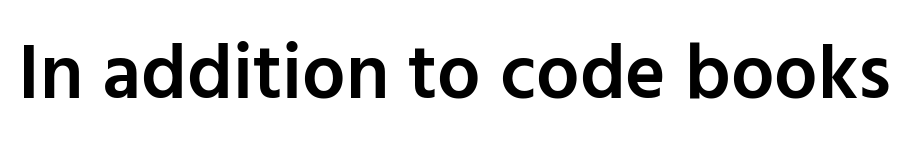
Q: Is the text bold? A: Semi-bold.
Q: Is the text italic (slanted)? A: No, it is upright.
Q: Is the typeface a serif or a sans-serif typeface? A: Sans-serif.
Q: Is the text underlined? A: No.
Q: Is the spacing between letters normal or unusually wide? A: Normal.
Q: Width (condensed, normal, or wide)? A: Normal.
Q: Stroke contrast? A: Low.
Q: x-height? A: Medium.
Q: Monospaced? A: No.
